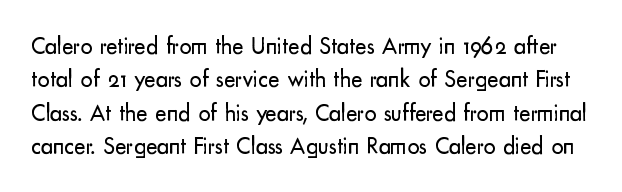
Is this a heavy cut? Hardly; it is regular or lighter. The type is set solid horizontally, with unmodified tracking. Rows of type keep a routine distance in the vertical direction. Rule under the text: the space is simply empty.
